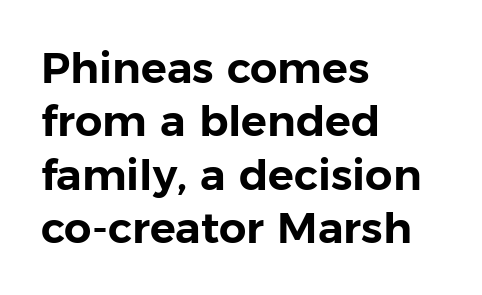
The image shows 43 px sans-serif type, upright; set left-aligned, line spacing 1.24x, normal letter spacing, not underlined; low stroke contrast and a medium x-height.
